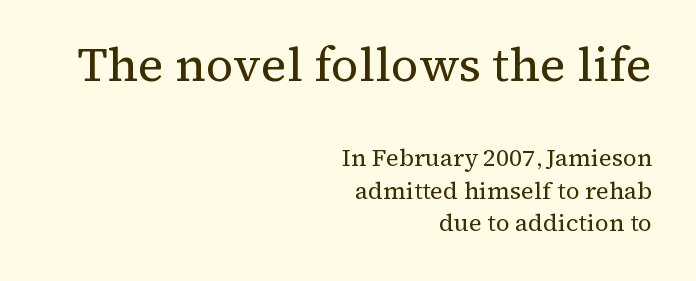
Q: Is the text bold? A: No.
Q: Is the text italic (slanted)? A: No, it is upright.
Q: Is the typeface a serif or a sans-serif typeface? A: Serif.
Q: Is the text underlined? A: No.
Q: How is the paragraph aligned? A: Right-aligned.
Q: Is the spacing between letters normal or unusually wide? A: Normal.
Q: Is the spacing between lines tight, normal or loose? A: Normal.
Q: Which block of text is set in a larger size, the first (top) or the second (bottom)? A: The first (top) one.
Q: Width (condensed, normal, or wide)? A: Normal.
Q: Stroke contrast? A: Medium.
Q: x-height? A: Medium.
Q: Monospaced? A: No.
